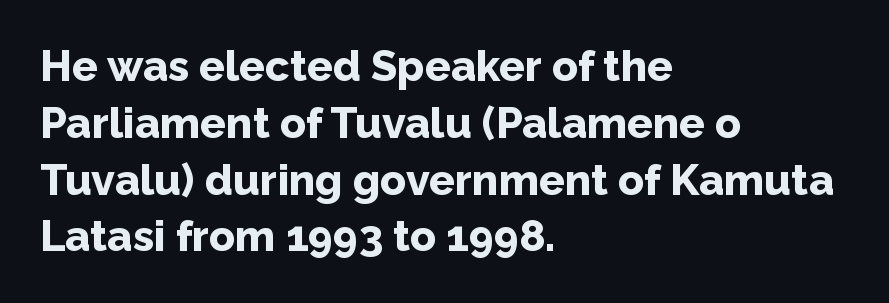
Q: Is the text bold? A: Yes.
Q: Is the text italic (slanted)? A: No, it is upright.
Q: Is the typeface a serif or a sans-serif typeface? A: Sans-serif.
Q: Is the text underlined? A: No.
Q: How is the paragraph aligned? A: Left-aligned.
Q: Is the spacing between letters normal or unusually wide? A: Normal.
Q: Is the spacing between lines tight, normal or loose? A: Normal.
Q: Width (condensed, normal, or wide)? A: Normal.
Q: Stroke contrast? A: Low.
Q: x-height? A: Medium.
Q: Monospaced? A: No.
